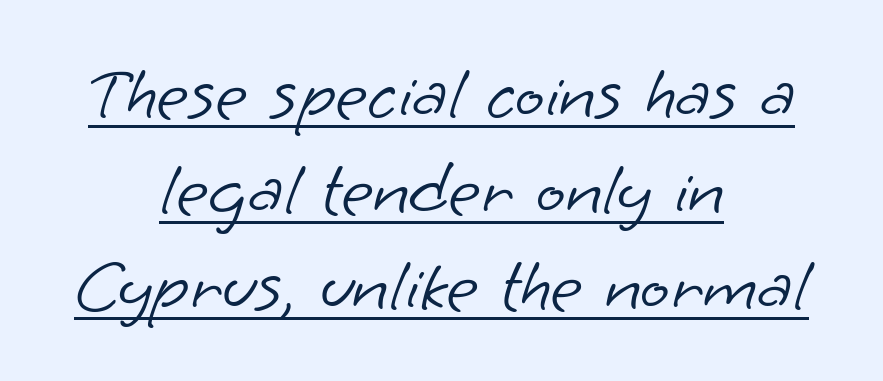
Q: Is the text bold? A: No.
Q: Is the typeface a serif or a sans-serif typeface? A: Sans-serif.
Q: Is the text underlined? A: Yes.
Q: How is the paragraph aligned? A: Centered.
Q: Is the spacing between letters normal or unusually wide? A: Normal.
Q: Is the spacing between lines tight, normal or loose? A: Normal.
Q: Width (condensed, normal, or wide)? A: Normal.
Q: Stroke contrast? A: Low.
Q: x-height? A: Small.
Q: Monospaced? A: No.
